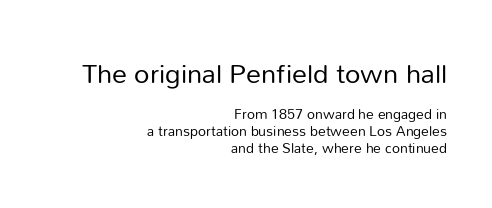
{"italic": "no", "bold": "no", "underline": "no", "align": "right", "line_spacing_ratio": 1.21, "letter_spacing": "normal", "letter_spacing_em": 0.0, "larger_block": "first", "size_ratio": 1.93, "glyph_px": 27}
